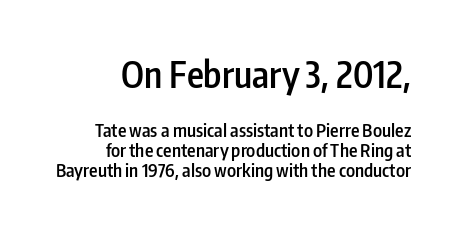
{"serif": "no", "italic": "no", "bold": "semi", "weight": "semibold", "width": "condensed", "stroke_contrast": "low", "x_height": "medium", "monospaced": "no", "underline": "no", "align": "right", "line_spacing": "tight", "line_spacing_ratio": 1.1, "letter_spacing": "normal", "letter_spacing_em": 0.0, "larger_block": "first", "size_ratio": 2.0, "glyph_px": 36}
